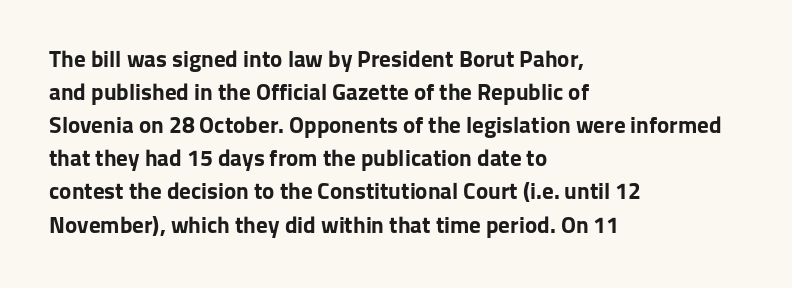
Q: Is the text bold? A: Yes.
Q: Is the text italic (slanted)? A: No, it is upright.
Q: Is the text underlined? A: No.
Q: How is the paragraph aligned? A: Left-aligned.
Q: Is the spacing between letters normal or unusually wide? A: Normal.
Q: Is the spacing between lines tight, normal or loose? A: Normal.
